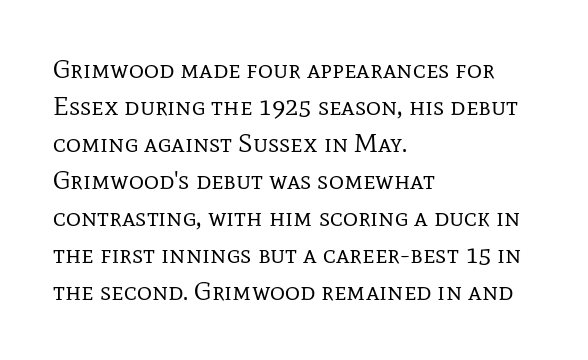
Q: Is the text bold? A: No.
Q: Is the text italic (slanted)? A: No, it is upright.
Q: Is the text underlined? A: No.
Q: How is the paragraph aligned? A: Left-aligned.
Q: Is the spacing between letters normal or unusually wide? A: Normal.
Q: Is the spacing between lines tight, normal or loose? A: Normal.
